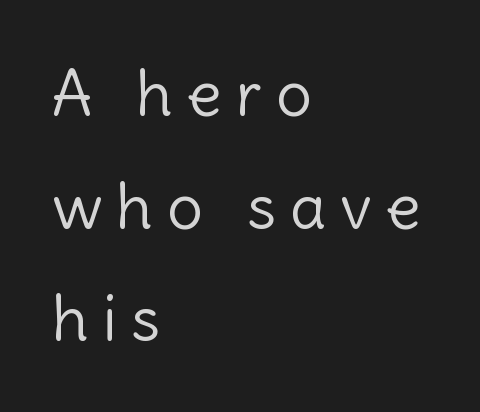
{"serif": "no", "italic": "no", "bold": "no", "weight": "light", "width": "normal", "x_height": "medium", "monospaced": "no", "underline": "no", "align": "left", "line_spacing_ratio": 1.76, "letter_spacing": "wide", "letter_spacing_em": 0.22, "glyph_px": 64}
